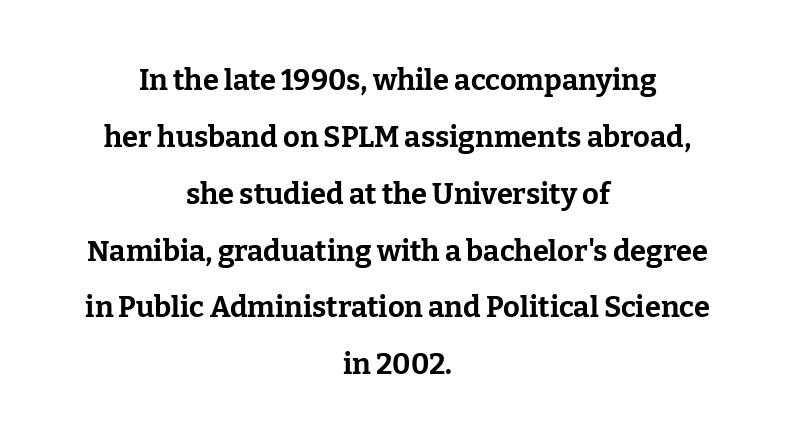
Q: Is the text bold? A: Yes.
Q: Is the text italic (slanted)? A: No, it is upright.
Q: Is the typeface a serif or a sans-serif typeface? A: Serif.
Q: Is the text underlined? A: No.
Q: How is the paragraph aligned? A: Centered.
Q: Is the spacing between letters normal or unusually wide? A: Normal.
Q: Is the spacing between lines tight, normal or loose? A: Loose.
Q: Width (condensed, normal, or wide)? A: Normal.
Q: Stroke contrast? A: Low.
Q: x-height? A: Medium.
Q: Monospaced? A: No.
